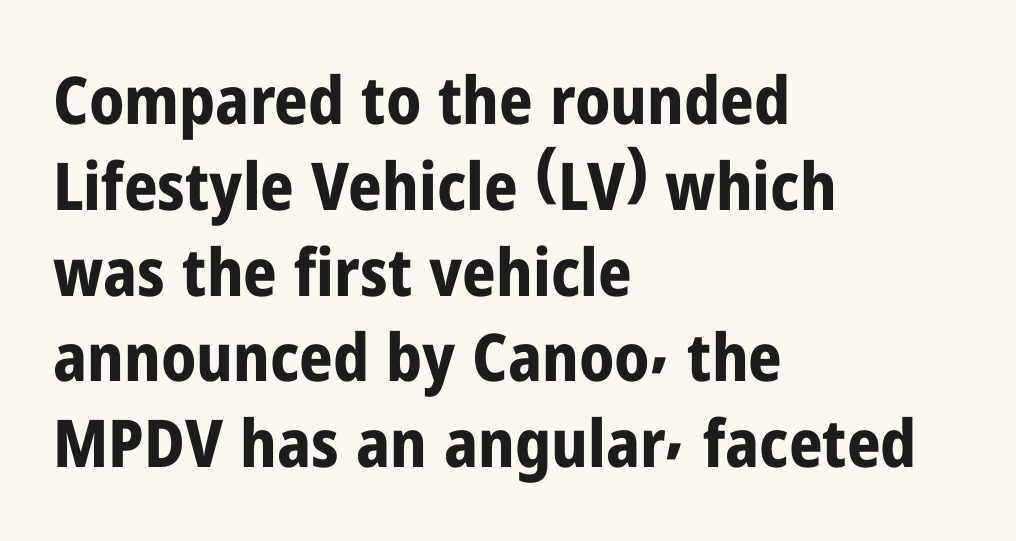
{"serif": "no", "italic": "no", "bold": "yes", "weight": "bold", "width": "condensed", "stroke_contrast": "low", "x_height": "medium", "monospaced": "no", "underline": "no", "align": "left", "line_spacing": "normal", "line_spacing_ratio": 1.3, "letter_spacing": "normal", "letter_spacing_em": 0.0, "glyph_px": 66}
